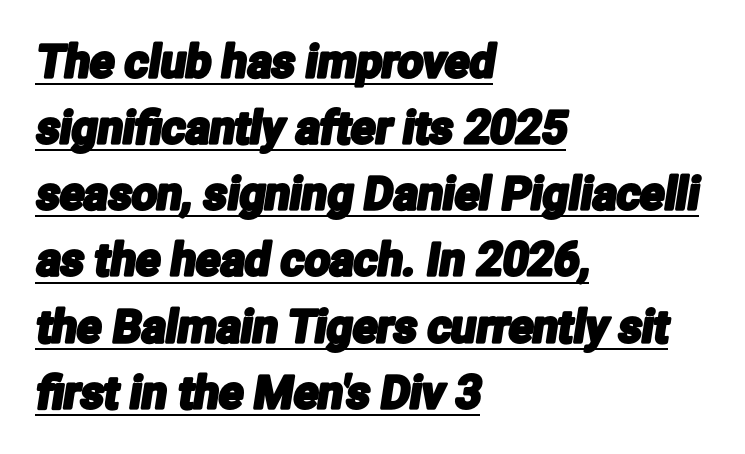
Words appear dense and cohesive because spacing is normal. The text was rendered using a sans face with plain stroke endings. Proportional: the letters do not fall into vertical columns. Beneath each row of characters lies a ruled line. The passage is arranged the way most books set body copy — flush left.
